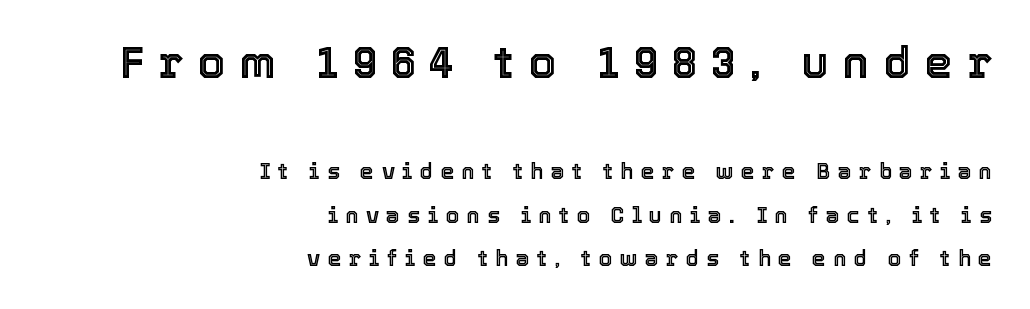
The image shows 44 px text type, upright; set right-aligned, loose line spacing (1.96x), unusually wide letter spacing (+0.33 em), not underlined; the first (top) block is 2.0x larger; a medium x-height.
